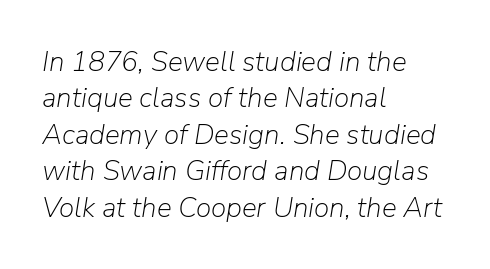
The image shows 28 px light type, italic (leaning right); set left-aligned, normal line spacing (1.3x), normal letter spacing, not underlined; low stroke contrast and a medium x-height.
